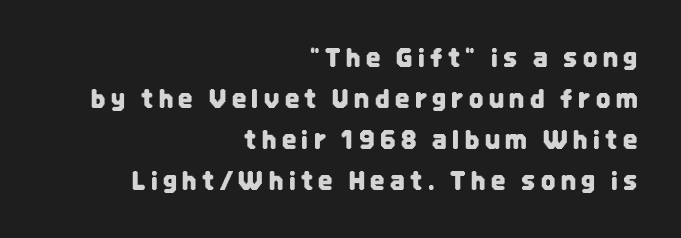
{"italic": "no", "underline": "no", "align": "right", "line_spacing": "normal", "line_spacing_ratio": 1.64, "letter_spacing": "wide", "letter_spacing_em": 0.22, "glyph_px": 25}
